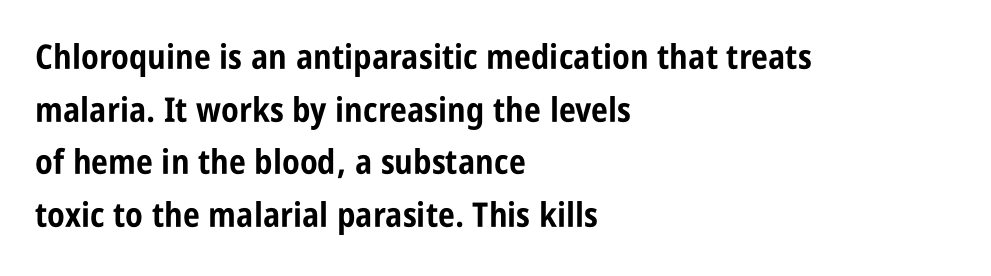
The image shows 34 px bold, condensed sans-serif type, upright; set left-aligned, normal line spacing (1.55x), normal letter spacing, not underlined; low stroke contrast and a large x-height.
